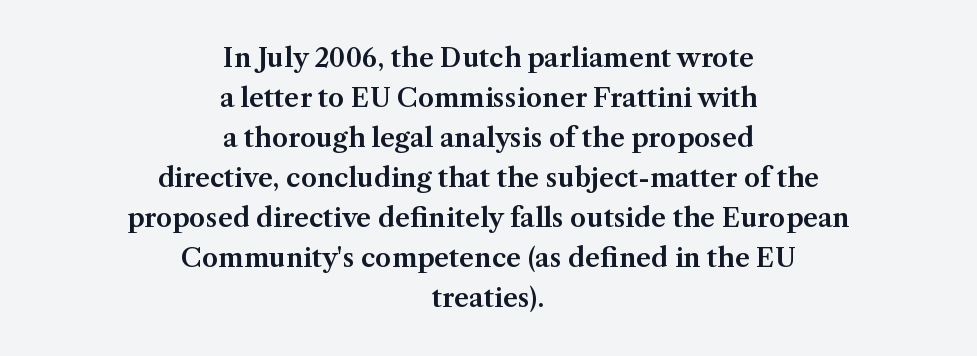
The image shows 26 px text type, upright; set centered, normal line spacing (1.54x), normal letter spacing, not underlined.
